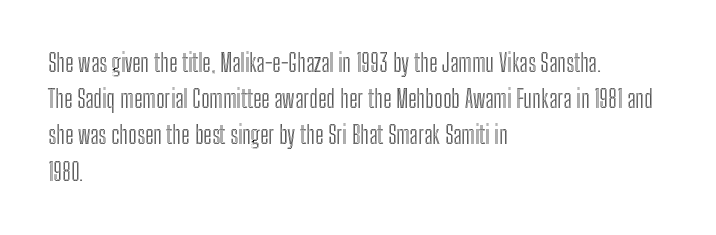
The image shows 24 px text type, upright; set left-aligned, normal line spacing (1.51x), normal letter spacing, not underlined.
